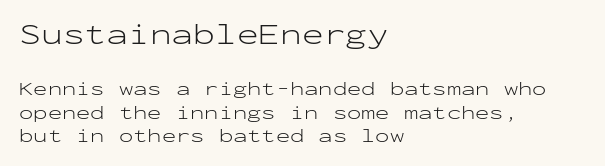
{"serif": "no", "italic": "no", "bold": "no", "weight": "light", "width": "wide", "stroke_contrast": "low", "x_height": "medium", "monospaced": "yes", "underline": "no", "align": "left", "line_spacing_ratio": 1.24, "letter_spacing": "normal", "letter_spacing_em": 0.0, "larger_block": "first", "size_ratio": 1.53, "glyph_px": 29}
